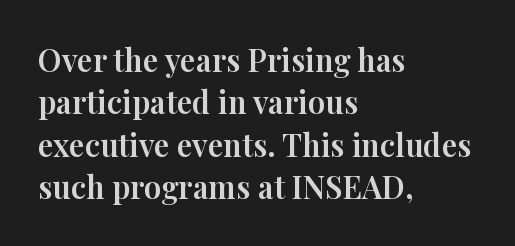
{"serif": "yes", "italic": "no", "width": "normal", "stroke_contrast": "high", "x_height": "medium", "monospaced": "no", "underline": "no", "align": "left", "line_spacing": "normal", "line_spacing_ratio": 1.37, "letter_spacing": "normal", "letter_spacing_em": 0.0, "glyph_px": 31}
